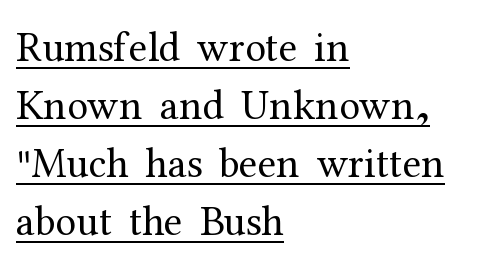
There is no visible air inserted between adjacent glyphs. Somebody hit Ctrl+U on this one — the words are underlined. Visually the block forms a straight wall on the left and a jagged coastline on the right. A quiet, ordinary-to-light weight characterises the typeface. Looks like regular typesetting: each glyph gets only the width it needs.
